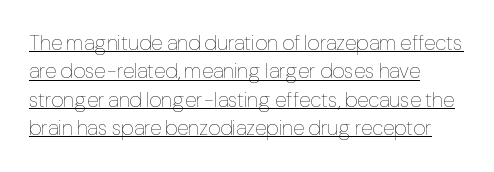
{"italic": "no", "bold": "no", "underline": "yes", "align": "left", "line_spacing": "normal", "line_spacing_ratio": 1.35, "letter_spacing": "normal", "letter_spacing_em": 0.0, "glyph_px": 21}
